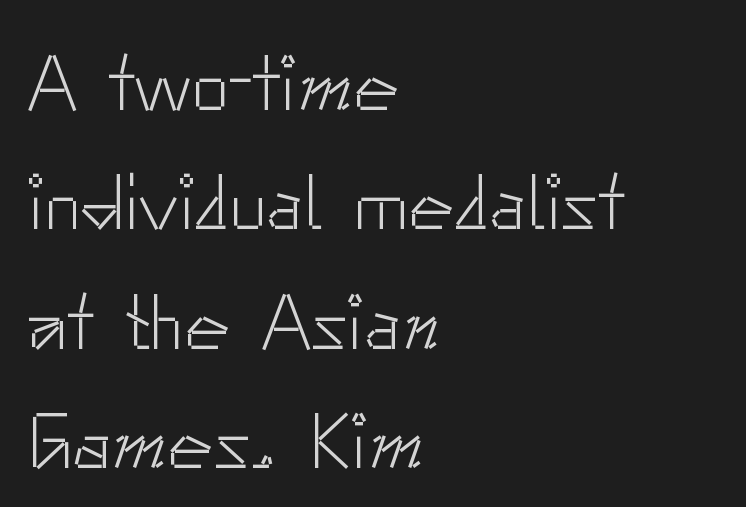
{"serif": "no", "italic": "no", "bold": "no", "weight": "light", "width": "normal", "stroke_contrast": "low", "x_height": "small", "monospaced": "no", "underline": "no", "align": "left", "line_spacing": "normal", "line_spacing_ratio": 1.55, "letter_spacing": "normal", "letter_spacing_em": 0.0, "glyph_px": 77}
